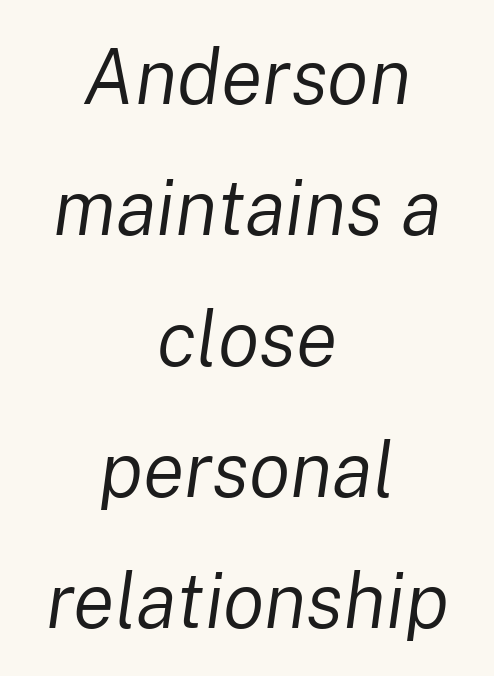
Each word holds together tightly as a unit, with standard inter-letter gaps. Letters have the restrained weight of plain body copy at most. The rag falls on both sides of this text block equally. The baseline area is clear.
